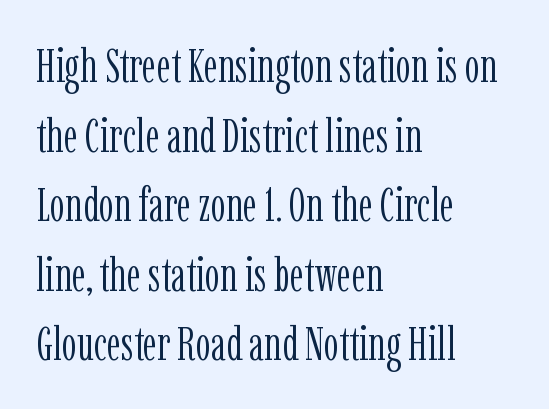
{"serif": "yes", "italic": "no", "bold": "no", "weight": "light", "width": "condensed", "stroke_contrast": "low", "x_height": "medium", "monospaced": "no", "underline": "no", "align": "left", "line_spacing": "normal", "line_spacing_ratio": 1.45, "letter_spacing": "normal", "letter_spacing_em": 0.0, "glyph_px": 48}
